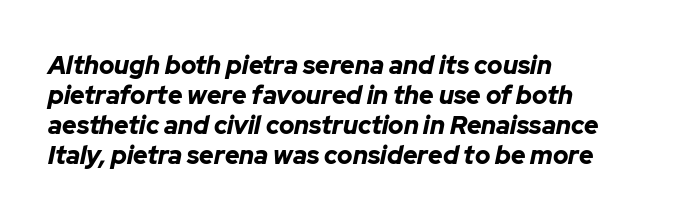
The image shows 25 px bold type, italic (leaning right); set left-aligned, line spacing 1.2x, normal letter spacing, not underlined.
